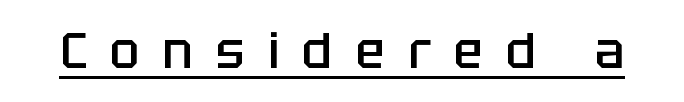
Q: Is the text bold? A: Semi-bold.
Q: Is the text italic (slanted)? A: No, it is upright.
Q: Is the typeface a serif or a sans-serif typeface? A: Sans-serif.
Q: Is the text underlined? A: Yes.
Q: Is the spacing between letters normal or unusually wide? A: Unusually wide.
Q: Width (condensed, normal, or wide)? A: Normal.
Q: Stroke contrast? A: Low.
Q: x-height? A: Large.
Q: Monospaced? A: No.
